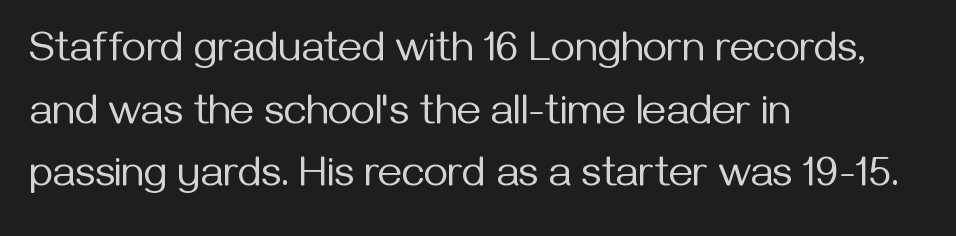
A sans-serif font was chosen for this passage. Quick note: underline off. No extra ink here — the face is not bold. The line-height multiplier appears to be the usual default. Compared with a centered layout, this one pins lines to the left instead. Note the varied advance widths — an 'i' is clearly narrower than an 'm'.
